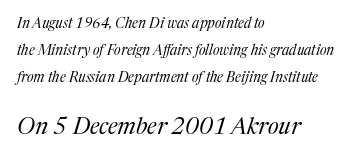
Q: Is the text bold? A: No.
Q: Is the text italic (slanted)? A: Yes, it leans right by about 17 degrees.
Q: Is the text underlined? A: No.
Q: How is the paragraph aligned? A: Left-aligned.
Q: Is the spacing between letters normal or unusually wide? A: Normal.
Q: Is the spacing between lines tight, normal or loose? A: Loose.
Q: Which block of text is set in a larger size, the first (top) or the second (bottom)? A: The second (bottom) one.
